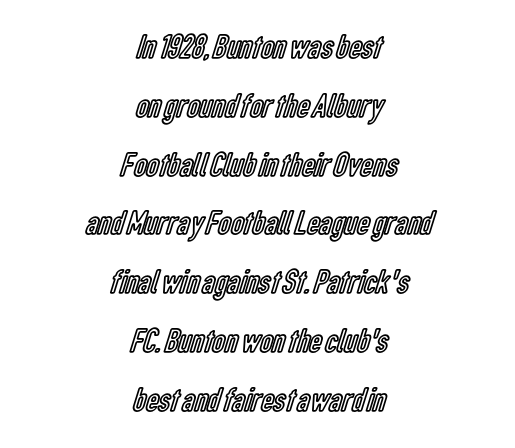
Q: Is the text italic (slanted)? A: Yes.
Q: Is the text underlined? A: No.
Q: How is the paragraph aligned? A: Centered.
Q: Is the spacing between letters normal or unusually wide? A: Normal.
Q: Is the spacing between lines tight, normal or loose? A: Normal.
Q: Width (condensed, normal, or wide)? A: Condensed.
Q: x-height? A: Medium.
Q: Monospaced? A: No.
